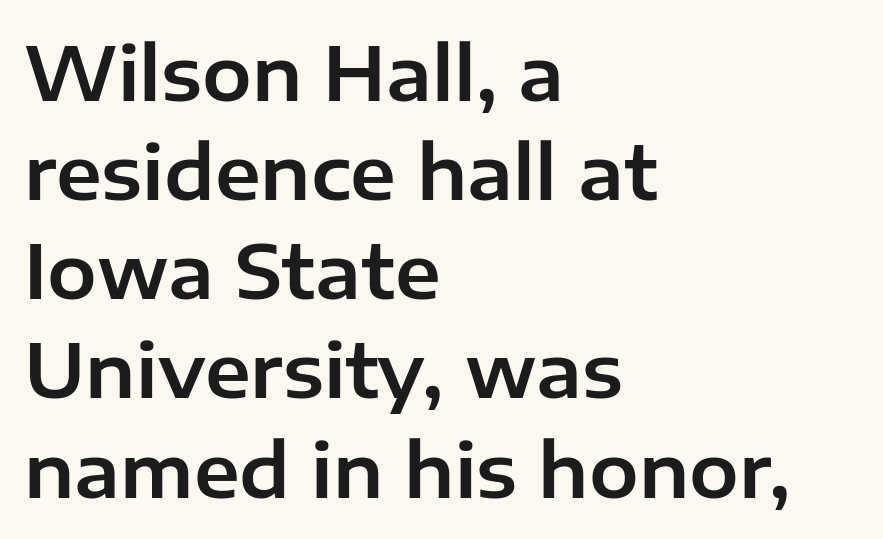
The image shows 74 px sans-serif type, upright; set left-aligned, normal line spacing (1.34x), normal letter spacing, not underlined; low stroke contrast and a medium x-height.
